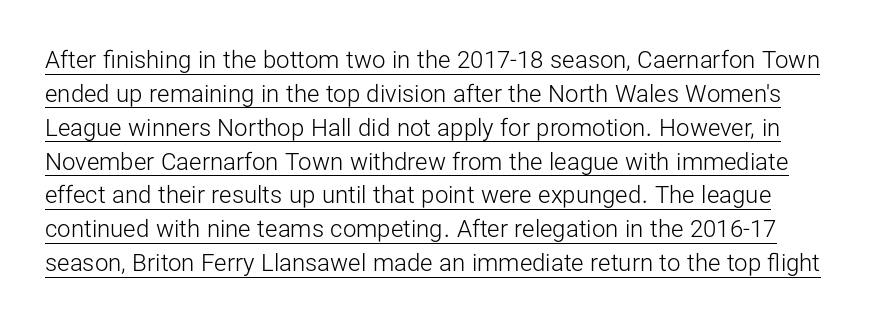
The image shows 24 px text type, upright; set normal line spacing (1.41x), normal letter spacing, underlined.
